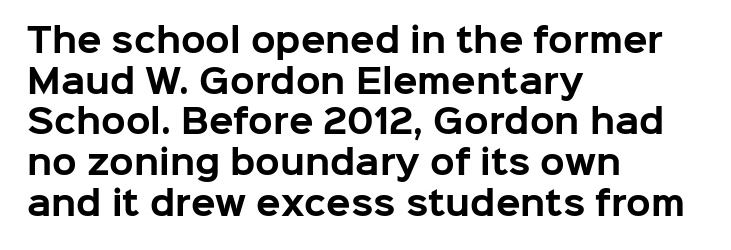
{"serif": "no", "italic": "no", "bold": "yes", "weight": "bold", "width": "normal", "stroke_contrast": "low", "x_height": "medium", "monospaced": "no", "underline": "no", "align": "left", "line_spacing": "normal", "line_spacing_ratio": 1.27, "letter_spacing": "normal", "letter_spacing_em": 0.0, "glyph_px": 32}
